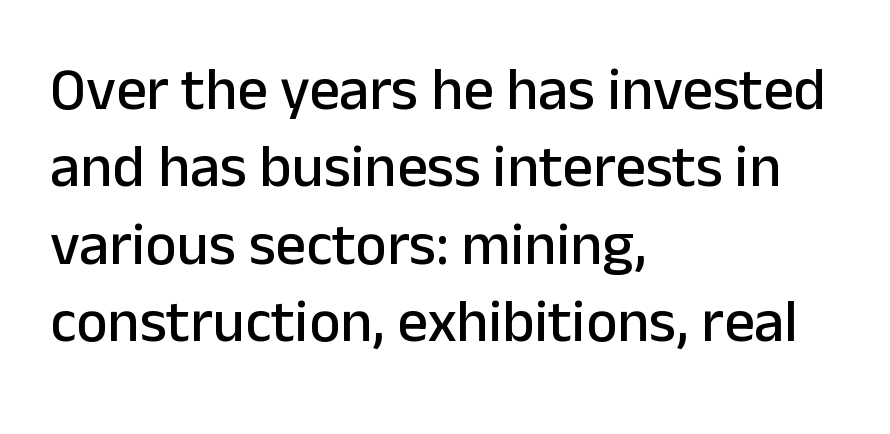
The image shows 60 px sans-serif type, upright; set left-aligned, normal line spacing (1.29x), normal letter spacing, not underlined; low stroke contrast and a medium x-height.
